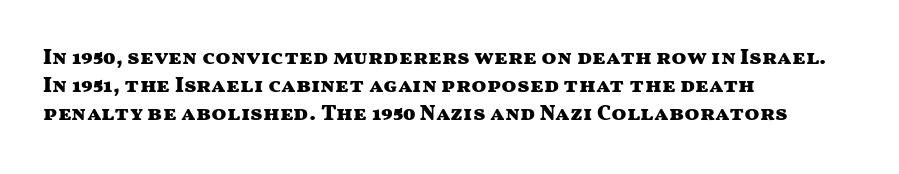
{"italic": "no", "bold": "yes", "underline": "no", "align": "left", "line_spacing": "normal", "line_spacing_ratio": 1.28, "letter_spacing": "normal", "letter_spacing_em": 0.0, "glyph_px": 22}
